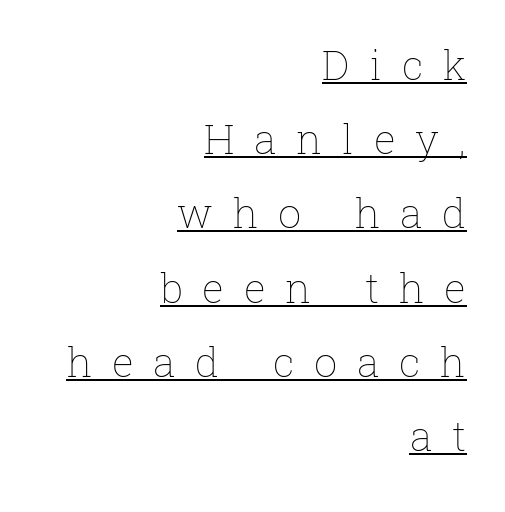
The image shows 41 px thin type, upright; set right-aligned, line spacing 1.81x, unusually wide letter spacing (+0.48 em), underlined; low stroke contrast and a medium x-height.
